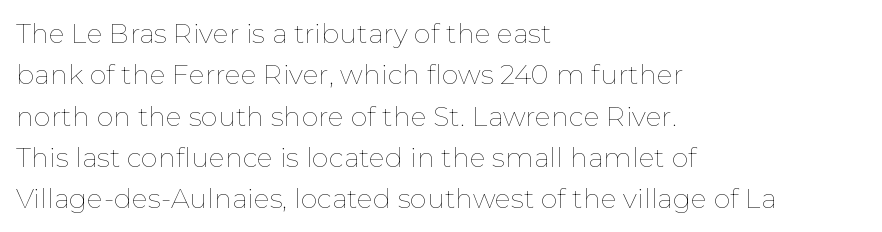
In terms of leading, this rendering sits right in the middle. The lettering stays uniformly vertical, giving the passage a roman look. Decoration check: the copy has no underline. The passage shown is not bold in any degree. How are the letters spaced? Ordinarily, with no added tracking.
